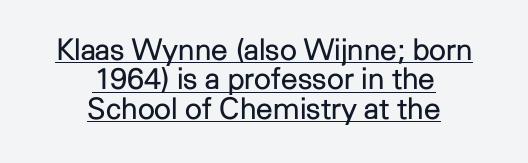
The image shows 30 px regular-weight sans-serif type, upright; set centered, tight line spacing (0.98x), normal letter spacing, underlined; low stroke contrast and a medium x-height.
